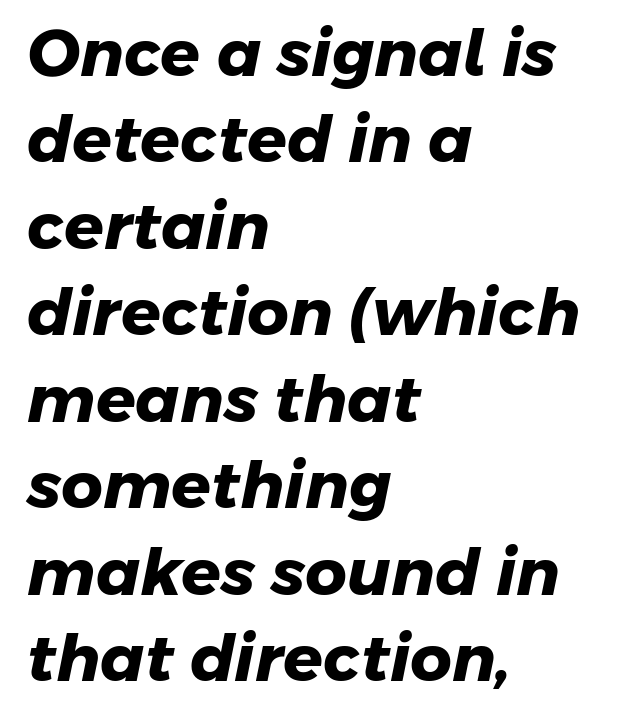
{"serif": "no", "bold": "yes", "weight": "heavy", "width": "normal", "stroke_contrast": "low", "x_height": "medium", "monospaced": "no", "underline": "no", "align": "left", "line_spacing": "normal", "line_spacing_ratio": 1.33, "letter_spacing": "normal", "letter_spacing_em": 0.0, "glyph_px": 65}
